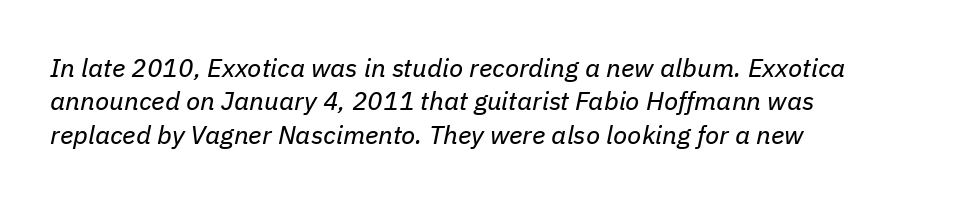
The image shows 26 px text type, italic (leaning right); set left-aligned, normal line spacing (1.28x), normal letter spacing, not underlined.
